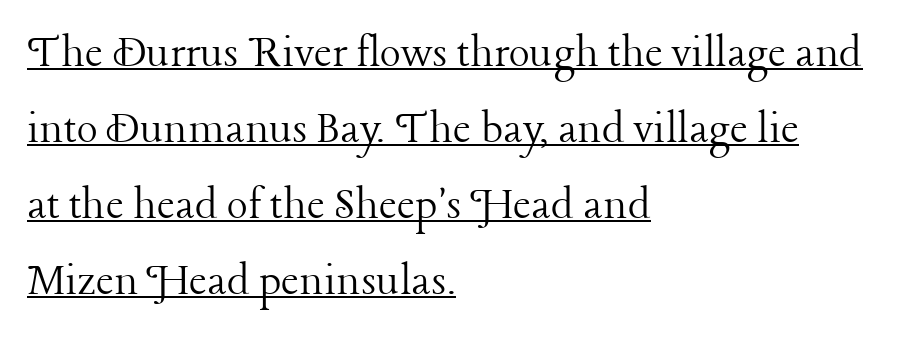
{"serif": "yes", "italic": "no", "bold": "no", "weight": "light", "width": "normal", "stroke_contrast": "low", "x_height": "medium", "monospaced": "no", "underline": "yes", "align": "left", "line_spacing": "normal", "line_spacing_ratio": 1.55, "letter_spacing": "normal", "letter_spacing_em": 0.0, "glyph_px": 49}
